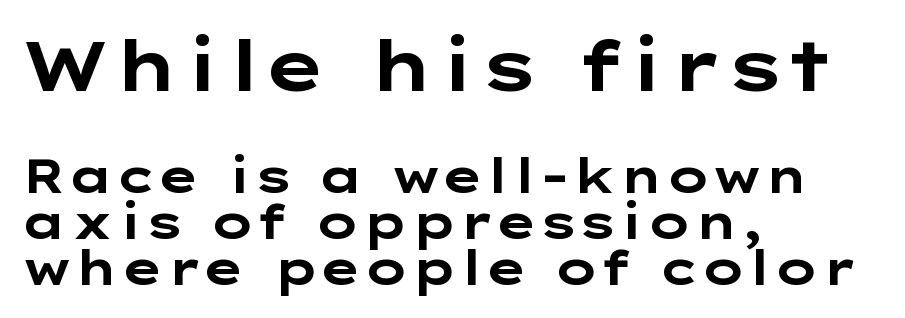
The image shows 70 px bold, wide sans-serif type, upright; set left-aligned, tight line spacing (0.98x), normal letter spacing, not underlined; the first (top) block is 1.49x larger; low stroke contrast and a medium x-height.
